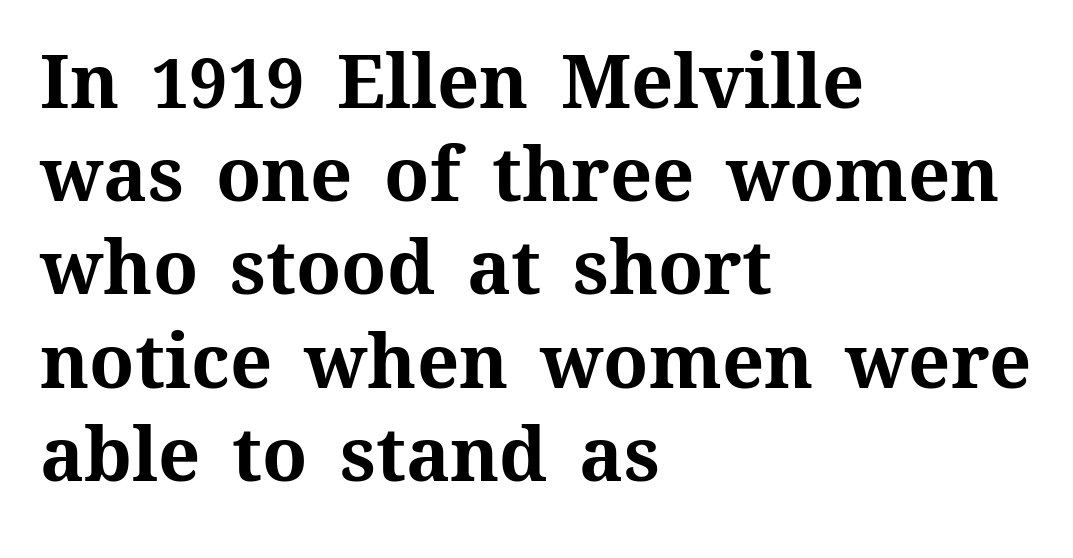
The image shows 74 px bold type, upright; set left-aligned, normal line spacing (1.26x), normal letter spacing, not underlined; medium stroke contrast and a medium x-height.
